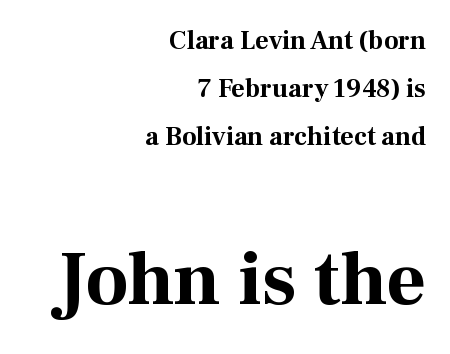
Q: Is the text bold? A: Yes.
Q: Is the text italic (slanted)? A: No, it is upright.
Q: Is the typeface a serif or a sans-serif typeface? A: Serif.
Q: Is the text underlined? A: No.
Q: How is the paragraph aligned? A: Right-aligned.
Q: Is the spacing between letters normal or unusually wide? A: Normal.
Q: Which block of text is set in a larger size, the first (top) or the second (bottom)? A: The second (bottom) one.
Q: Width (condensed, normal, or wide)? A: Normal.
Q: Stroke contrast? A: Medium.
Q: x-height? A: Medium.
Q: Monospaced? A: No.
